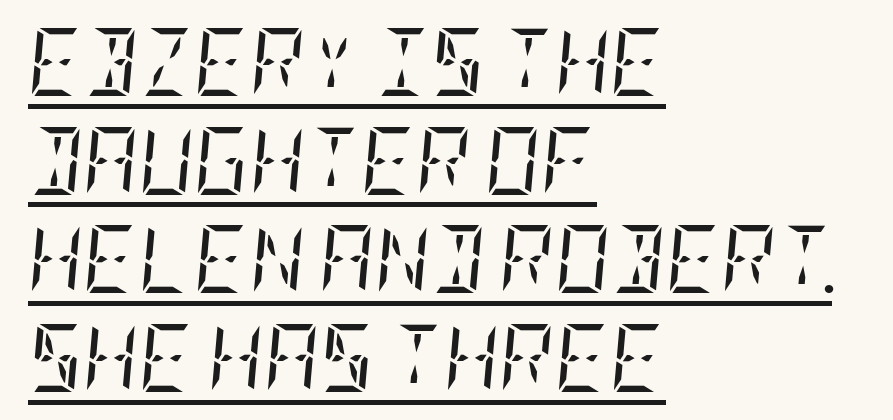
Q: Is the text bold? A: No.
Q: Is the text italic (slanted)? A: Yes, it leans right by about 5 degrees.
Q: Is the typeface a serif or a sans-serif typeface? A: Serif.
Q: Is the text underlined? A: Yes.
Q: How is the paragraph aligned? A: Left-aligned.
Q: Is the spacing between letters normal or unusually wide? A: Normal.
Q: Is the spacing between lines tight, normal or loose? A: Normal.
Q: Width (condensed, normal, or wide)? A: Condensed.
Q: Stroke contrast? A: Low.
Q: x-height? A: Large.
